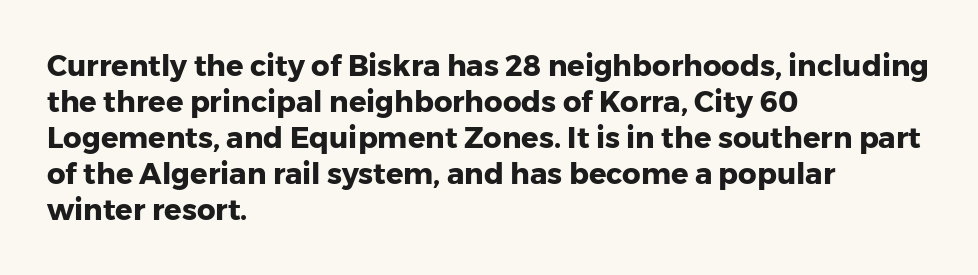
{"serif": "no", "italic": "no", "bold": "yes", "weight": "heavy", "width": "normal", "stroke_contrast": "low", "x_height": "medium", "monospaced": "no", "underline": "no", "align": "left", "line_spacing_ratio": 1.24, "letter_spacing": "normal", "letter_spacing_em": 0.0, "glyph_px": 29}
